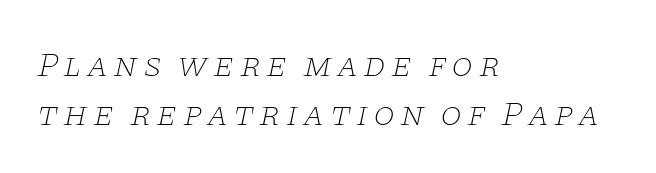
The image shows 35 px thin, wide serif type, italic (leaning right); set left-aligned, normal line spacing (1.4x), not underlined; low stroke contrast and a large x-height.
